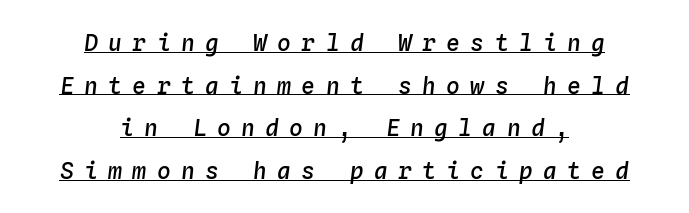
The image shows 23 px text type, italic (leaning right); set centered, line spacing 1.85x, unusually wide letter spacing (+0.45 em), underlined.
